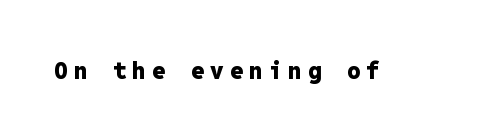
{"italic": "no", "bold": "yes", "underline": "no", "letter_spacing": "wide", "letter_spacing_em": 0.25, "glyph_px": 24}
